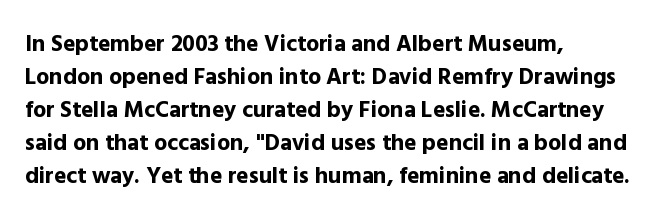
Q: Is the text bold? A: Yes.
Q: Is the text italic (slanted)? A: No, it is upright.
Q: Is the text underlined? A: No.
Q: How is the paragraph aligned? A: Left-aligned.
Q: Is the spacing between letters normal or unusually wide? A: Normal.
Q: Is the spacing between lines tight, normal or loose? A: Normal.
